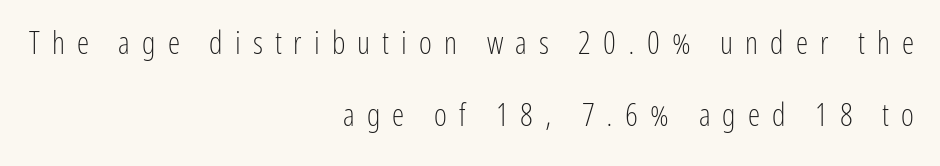
Q: Is the text bold? A: No.
Q: Is the text italic (slanted)? A: No, it is upright.
Q: Is the typeface a serif or a sans-serif typeface? A: Sans-serif.
Q: Is the text underlined? A: No.
Q: How is the paragraph aligned? A: Right-aligned.
Q: Is the spacing between letters normal or unusually wide? A: Unusually wide.
Q: Is the spacing between lines tight, normal or loose? A: Loose.
Q: Width (condensed, normal, or wide)? A: Condensed.
Q: Stroke contrast? A: Low.
Q: x-height? A: Medium.
Q: Monospaced? A: No.
